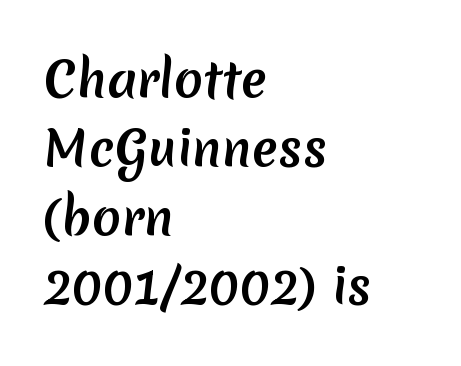
The image shows 48 px semibold sans-serif type; set left-aligned, normal line spacing (1.44x), normal letter spacing, not underlined; low stroke contrast and a medium x-height.
